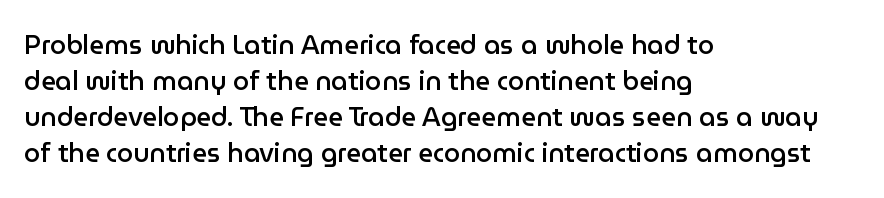
The image shows 26 px text type, upright; set left-aligned, normal line spacing (1.38x), normal letter spacing, not underlined.
